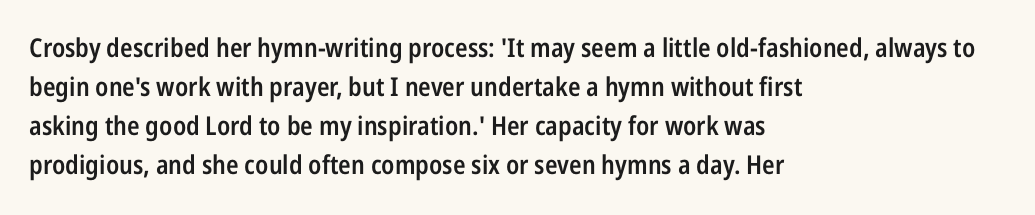
Each row of text sits above clean, open space. The letters stand straight up with perfectly vertical stems. Each word holds together tightly as a unit, with standard inter-letter gaps. A normal amount of white space separates one row of letters from the next. Does the weight exceed regular? Yes, but only to semibold. The paragraph shown leans on its left margin.
